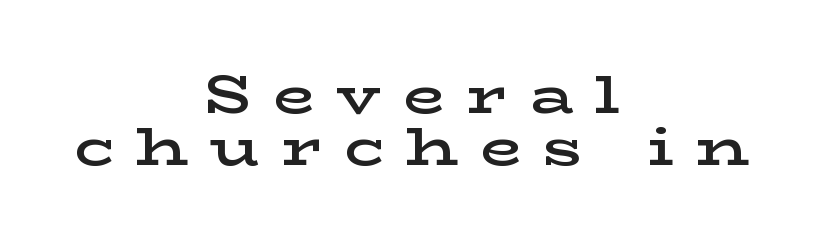
Q: Is the text bold? A: Semi-bold.
Q: Is the text italic (slanted)? A: No, it is upright.
Q: Is the typeface a serif or a sans-serif typeface? A: Serif.
Q: Is the text underlined? A: No.
Q: How is the paragraph aligned? A: Centered.
Q: Is the spacing between letters normal or unusually wide? A: Unusually wide.
Q: Is the spacing between lines tight, normal or loose? A: Tight.
Q: Width (condensed, normal, or wide)? A: Wide.
Q: Stroke contrast? A: Low.
Q: x-height? A: Medium.
Q: Monospaced? A: No.
